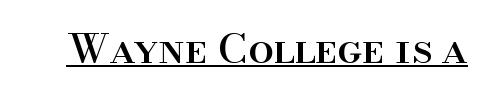
The rendering uses natural spacing where letterforms have individual widths. What kind of face is this? One with serifs. The line texture is even and compact thanks to regular tracking. Like a heading marked for emphasis, these lines bear an underscore. The type sits square on the baseline with zero lean.
